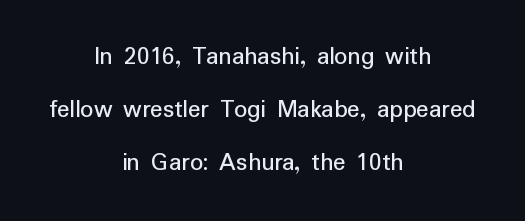
Q: Is the text italic (slanted)? A: No, it is upright.
Q: Is the text underlined? A: No.
Q: How is the paragraph aligned? A: Centered.
Q: Is the spacing between letters normal or unusually wide? A: Normal.
Q: Is the spacing between lines tight, normal or loose? A: Loose.
